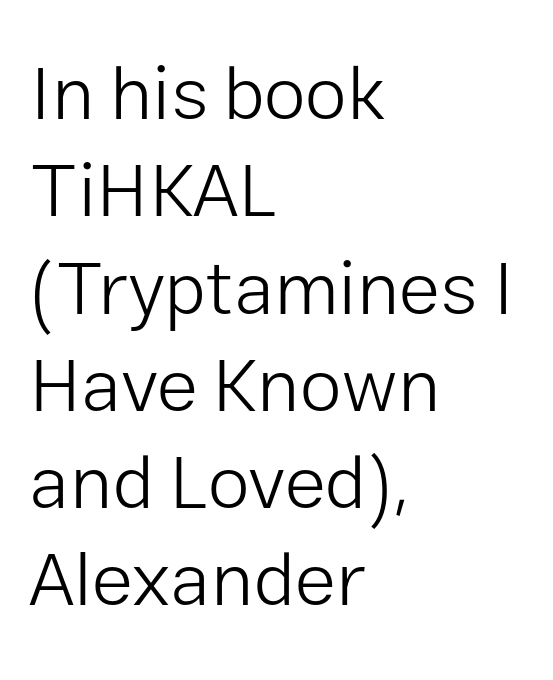
Q: Is the text bold? A: No.
Q: Is the text italic (slanted)? A: No, it is upright.
Q: Is the typeface a serif or a sans-serif typeface? A: Sans-serif.
Q: Is the text underlined? A: No.
Q: How is the paragraph aligned? A: Left-aligned.
Q: Is the spacing between letters normal or unusually wide? A: Normal.
Q: Is the spacing between lines tight, normal or loose? A: Normal.
Q: Width (condensed, normal, or wide)? A: Normal.
Q: Stroke contrast? A: Low.
Q: x-height? A: Medium.
Q: Monospaced? A: No.
